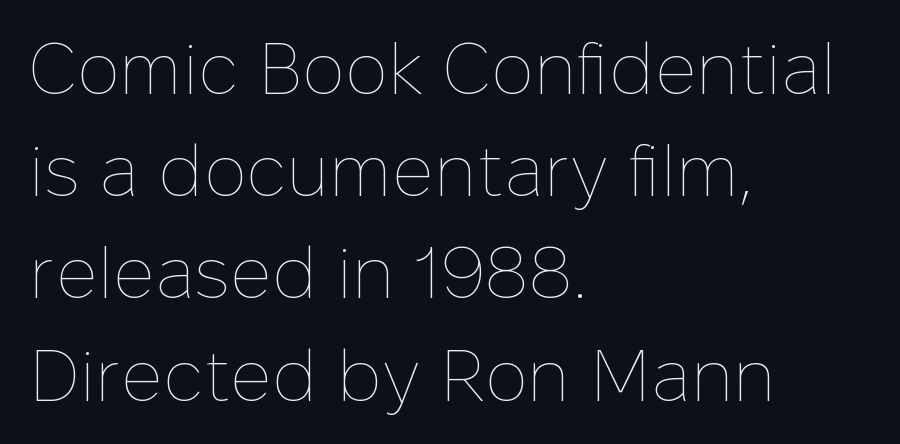
{"italic": "no", "bold": "no", "weight": "thin", "width": "normal", "stroke_contrast": "low", "x_height": "medium", "monospaced": "no", "underline": "no", "align": "left", "line_spacing": "normal", "line_spacing_ratio": 1.42, "letter_spacing": "normal", "letter_spacing_em": 0.0, "glyph_px": 72}
